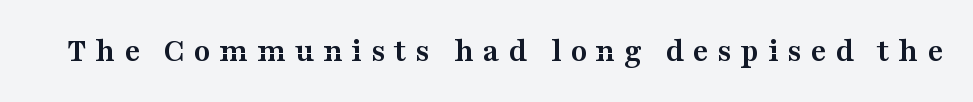
Q: Is the text bold? A: Yes.
Q: Is the text italic (slanted)? A: No, it is upright.
Q: Is the typeface a serif or a sans-serif typeface? A: Serif.
Q: Is the text underlined? A: No.
Q: Is the spacing between letters normal or unusually wide? A: Unusually wide.
Q: Width (condensed, normal, or wide)? A: Wide.
Q: Stroke contrast? A: Medium.
Q: x-height? A: Medium.
Q: Monospaced? A: No.
